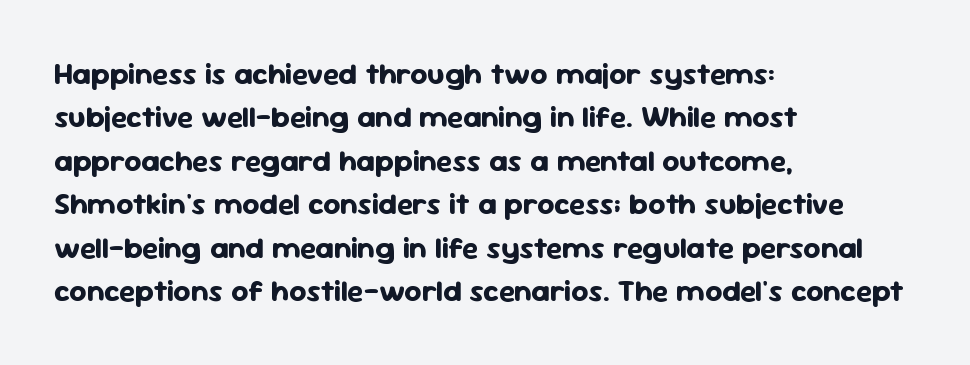
The image shows 30 px bold sans-serif type, upright; set left-aligned, normal line spacing (1.45x), normal letter spacing, not underlined; low stroke contrast and a medium x-height.
